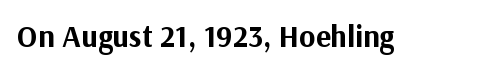
In terms of letterform style, serifs are entirely absent. There is no visible air inserted between adjacent glyphs. A dark, heavy texture on the line: the type is bold. The letters stand upright; this is a roman face. Character widths vary here, with narrow letters taking less room than wide ones.
